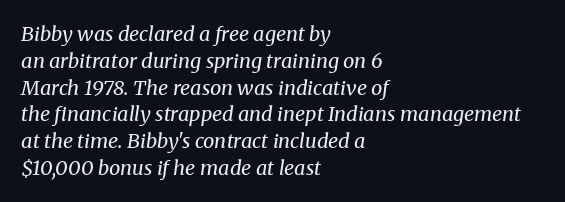
The image shows 20 px text type, italic (leaning right); set left-aligned, normal line spacing (1.34x), normal letter spacing, not underlined.
